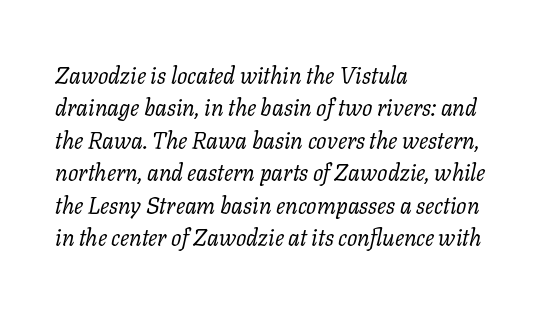
The image shows 23 px text type, italic (leaning right); set left-aligned, normal line spacing (1.41x), normal letter spacing, not underlined.
